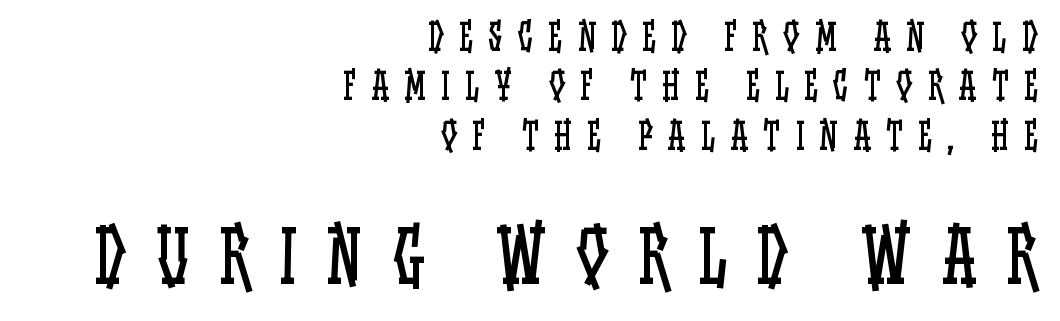
{"italic": "no", "bold": "no", "weight": "regular", "width": "condensed", "stroke_contrast": "low", "x_height": "large", "monospaced": "no", "underline": "no", "align": "right", "line_spacing": "normal", "line_spacing_ratio": 1.37, "letter_spacing": "wide", "letter_spacing_em": 0.42, "larger_block": "second", "size_ratio": 1.97, "glyph_px": 71}
